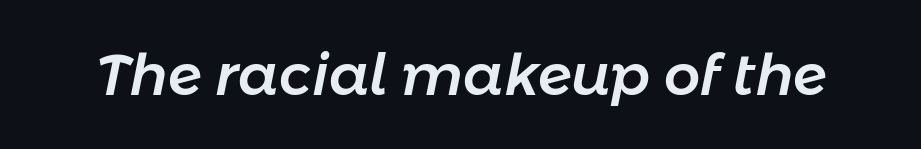
Q: Is the text italic (slanted)? A: Yes, it leans right by about 11 degrees.
Q: Is the text underlined? A: No.
Q: Is the spacing between letters normal or unusually wide? A: Normal.
Q: Width (condensed, normal, or wide)? A: Normal.
Q: Stroke contrast? A: Low.
Q: x-height? A: Medium.
Q: Monospaced? A: No.
